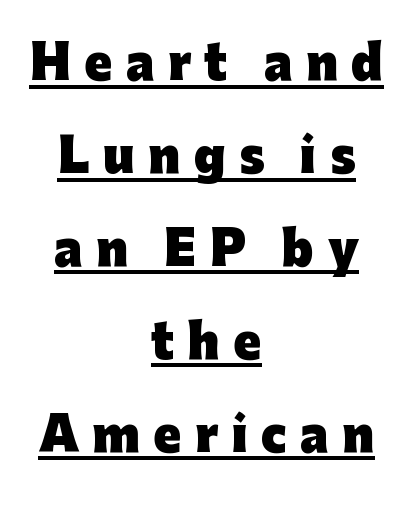
The image shows 46 px heavy sans-serif type, upright; set centered, loose line spacing (2.02x), unusually wide letter spacing (+0.29 em), underlined; low stroke contrast and a medium x-height.
